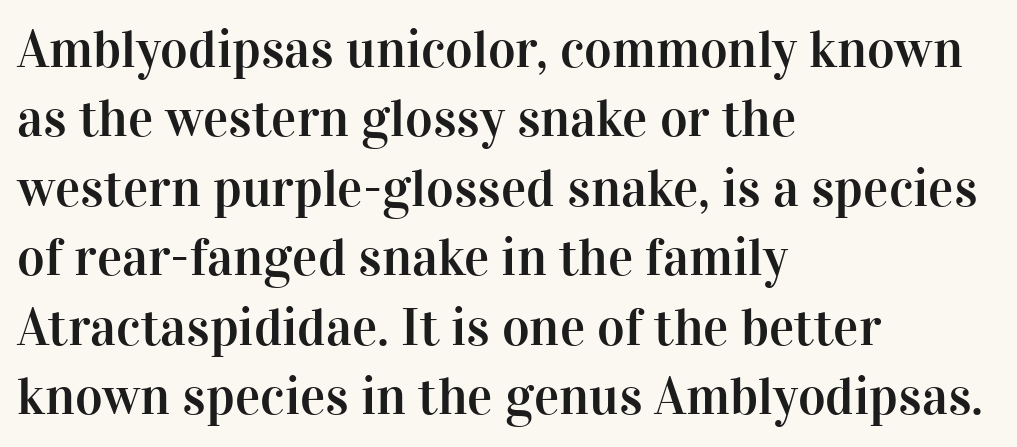
Q: Is the text italic (slanted)? A: No, it is upright.
Q: Is the typeface a serif or a sans-serif typeface? A: Serif.
Q: Is the text underlined? A: No.
Q: How is the paragraph aligned? A: Left-aligned.
Q: Is the spacing between letters normal or unusually wide? A: Normal.
Q: Is the spacing between lines tight, normal or loose? A: Normal.
Q: Width (condensed, normal, or wide)? A: Normal.
Q: Stroke contrast? A: High.
Q: x-height? A: Medium.
Q: Monospaced? A: No.
